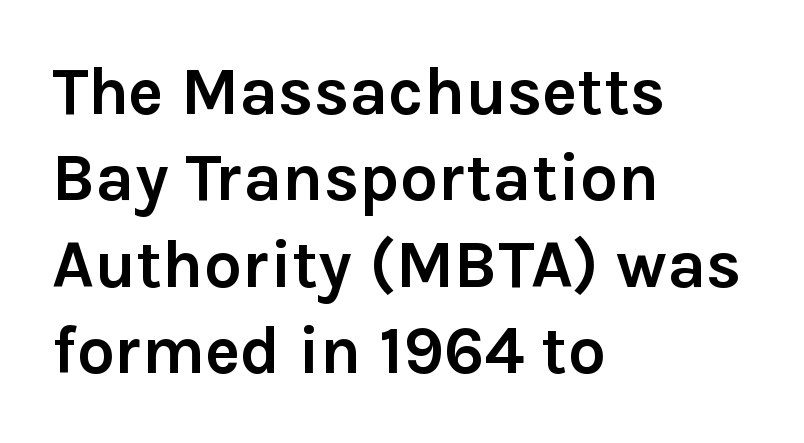
{"serif": "no", "italic": "no", "bold": "yes", "weight": "semibold", "width": "normal", "x_height": "medium", "monospaced": "no", "underline": "no", "align": "left", "line_spacing": "normal", "line_spacing_ratio": 1.29, "letter_spacing": "normal", "letter_spacing_em": 0.0, "glyph_px": 67}
